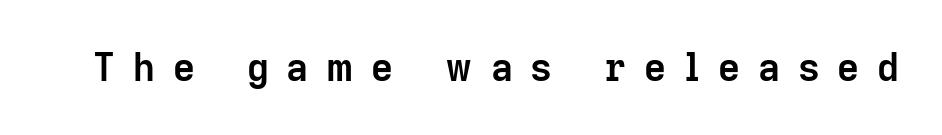
{"serif": "no", "italic": "no", "bold": "yes", "weight": "semibold", "width": "normal", "stroke_contrast": "low", "x_height": "medium", "monospaced": "no", "underline": "no", "letter_spacing": "wide", "letter_spacing_em": 0.47, "glyph_px": 38}
